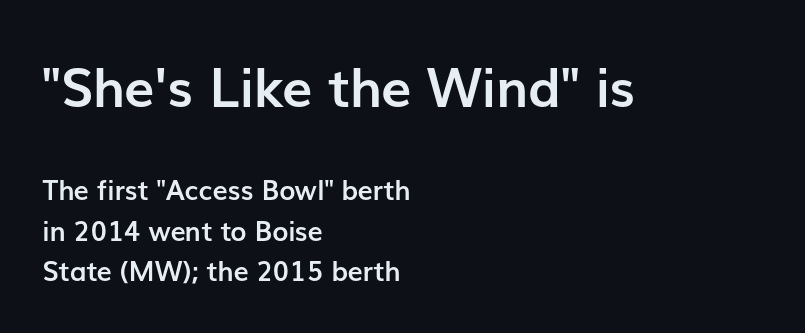
{"serif": "no", "italic": "no", "bold": "yes", "weight": "semibold", "width": "normal", "stroke_contrast": "low", "x_height": "medium", "monospaced": "no", "underline": "no", "align": "left", "line_spacing": "normal", "line_spacing_ratio": 1.51, "letter_spacing": "normal", "letter_spacing_em": 0.0, "larger_block": "first", "size_ratio": 2.0, "glyph_px": 54}
